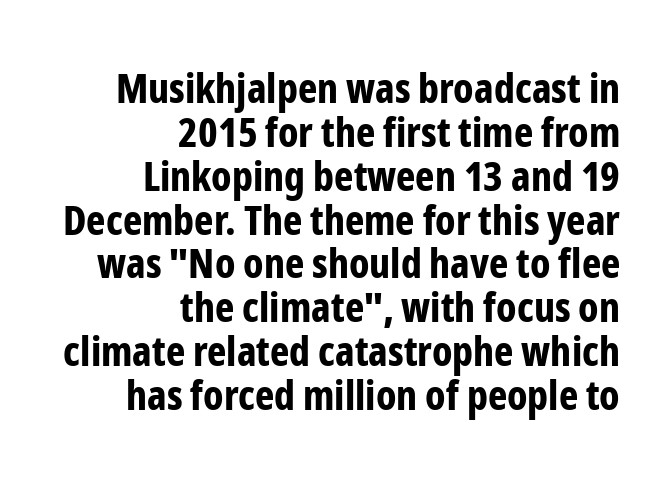
Q: Is the text bold? A: Yes.
Q: Is the text italic (slanted)? A: No, it is upright.
Q: Is the typeface a serif or a sans-serif typeface? A: Sans-serif.
Q: Is the text underlined? A: No.
Q: How is the paragraph aligned? A: Right-aligned.
Q: Is the spacing between letters normal or unusually wide? A: Normal.
Q: Is the spacing between lines tight, normal or loose? A: Tight.
Q: Width (condensed, normal, or wide)? A: Condensed.
Q: Stroke contrast? A: Low.
Q: x-height? A: Medium.
Q: Monospaced? A: No.
